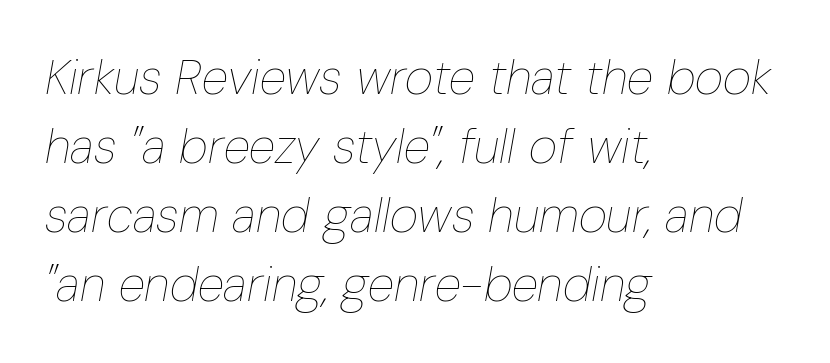
Letters have the restrained weight of plain body copy at most. Visually the block forms a straight wall on the left and a jagged coastline on the right. This sample uses plain, unmodified letter spacing. Descenders are the only things crossing below the line.
